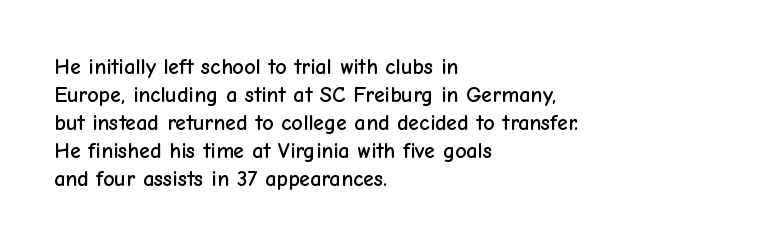
Q: Is the text italic (slanted)? A: No, it is upright.
Q: Is the text underlined? A: No.
Q: How is the paragraph aligned? A: Left-aligned.
Q: Is the spacing between letters normal or unusually wide? A: Normal.
Q: Is the spacing between lines tight, normal or loose? A: Normal.
